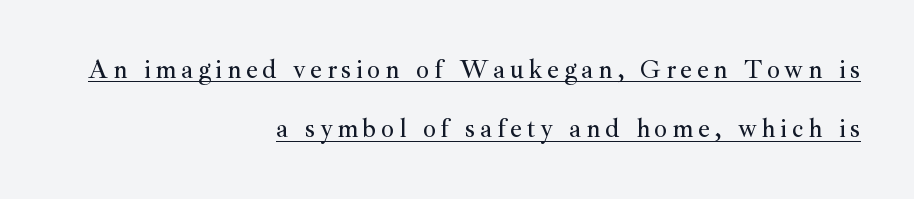
Q: Is the text italic (slanted)? A: No, it is upright.
Q: Is the text underlined? A: Yes.
Q: How is the paragraph aligned? A: Right-aligned.
Q: Is the spacing between lines tight, normal or loose? A: Loose.
